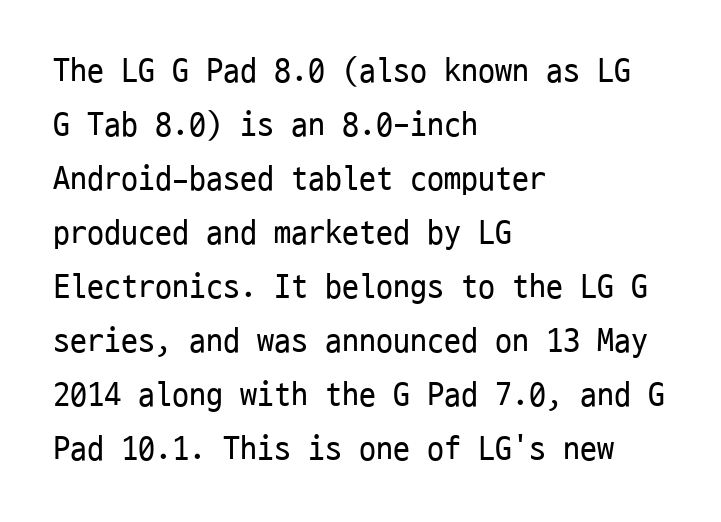
One glance says typical: line gaps are just what's usual. Examine the stroke ends and you'll find no serifs. Letters rest on an invisible, unmarked baseline. Ascenders rise straight up at ninety degrees.
